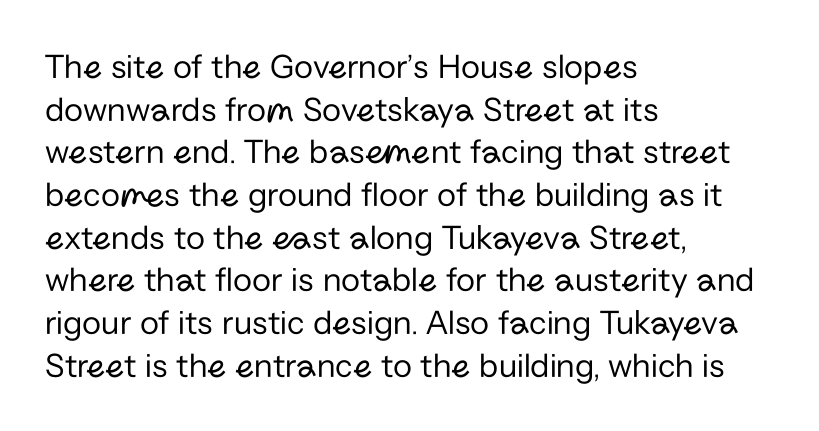
{"serif": "no", "italic": "no", "bold": "no", "weight": "regular", "width": "normal", "stroke_contrast": "low", "x_height": "medium", "monospaced": "no", "underline": "no", "align": "left", "line_spacing_ratio": 1.22, "letter_spacing": "normal", "letter_spacing_em": 0.0, "glyph_px": 35}
